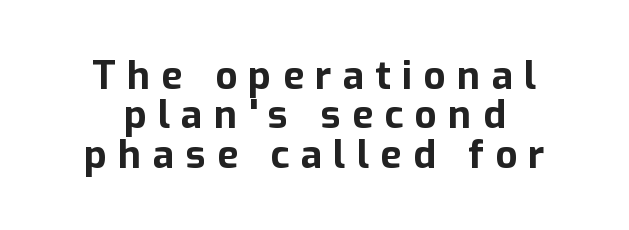
The image shows 39 px bold sans-serif type, upright; set centered, tight line spacing (1.01x), unusually wide letter spacing (+0.29 em), not underlined; low stroke contrast and a medium x-height.
